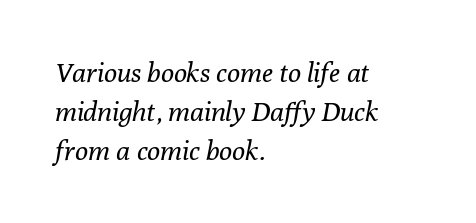
Q: Is the text bold? A: No.
Q: Is the text italic (slanted)? A: Yes, it leans right by about 10 degrees.
Q: Is the text underlined? A: No.
Q: How is the paragraph aligned? A: Left-aligned.
Q: Is the spacing between letters normal or unusually wide? A: Normal.
Q: Is the spacing between lines tight, normal or loose? A: Normal.
